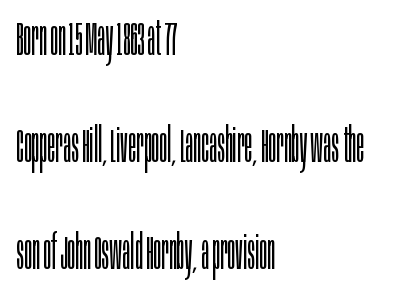
{"serif": "no", "italic": "no", "bold": "no", "weight": "light", "width": "condensed", "stroke_contrast": "low", "x_height": "large", "monospaced": "no", "underline": "no", "align": "left", "line_spacing": "loose", "line_spacing_ratio": 2.23, "letter_spacing": "normal", "letter_spacing_em": 0.0, "glyph_px": 48}
